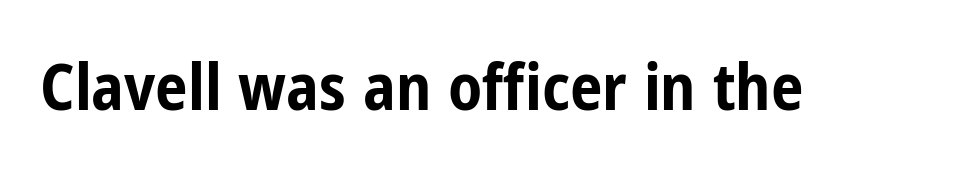
Q: Is the text bold? A: Yes.
Q: Is the text italic (slanted)? A: No, it is upright.
Q: Is the typeface a serif or a sans-serif typeface? A: Sans-serif.
Q: Is the text underlined? A: No.
Q: Is the spacing between letters normal or unusually wide? A: Normal.
Q: Width (condensed, normal, or wide)? A: Condensed.
Q: Stroke contrast? A: Low.
Q: x-height? A: Medium.
Q: Monospaced? A: No.
